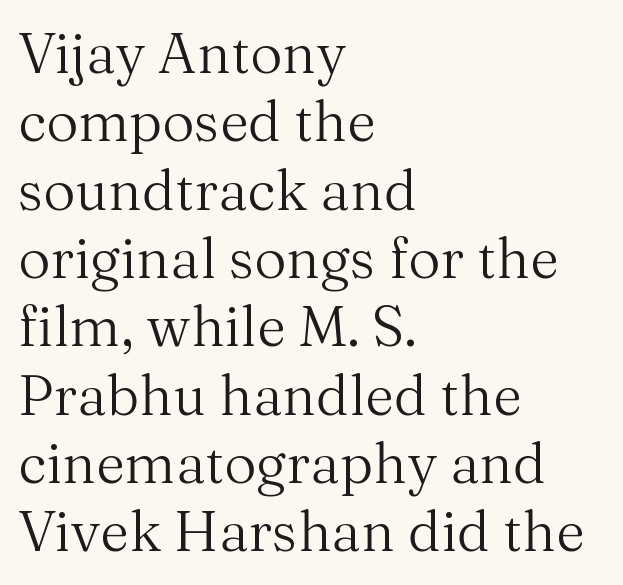
{"serif": "yes", "italic": "no", "bold": "no", "weight": "regular", "width": "normal", "stroke_contrast": "medium", "x_height": "medium", "monospaced": "no", "underline": "no", "align": "left", "line_spacing_ratio": 1.22, "letter_spacing": "normal", "letter_spacing_em": 0.0, "glyph_px": 56}
